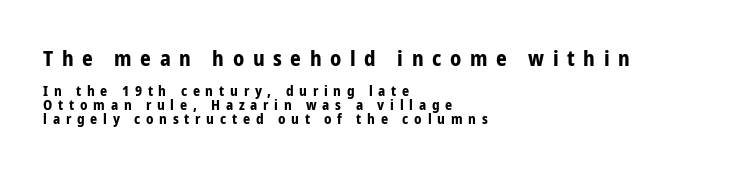
Size hierarchy here favors the leading block over the trailing one. This sample uses an upright cut, with every glyph sitting square on the baseline. The letterforms stand isolated, each surrounded by extra space. The paragraph shown leans on its left margin. Summary of weight: heavy, a full bold. The specimen omits any rule beneath the text block's lines.
